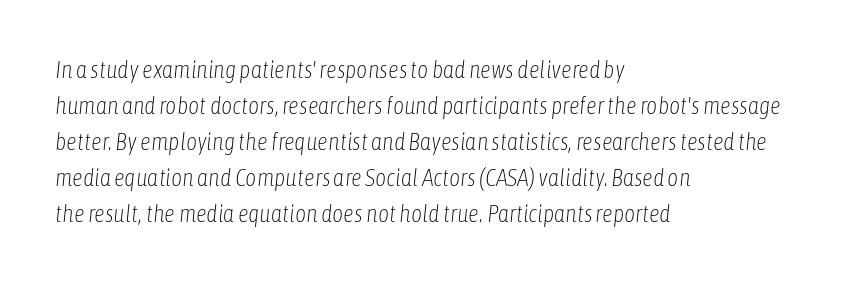
{"italic": "yes", "lean": "right", "slant_degrees": 6, "bold": "no", "underline": "no", "align": "left", "line_spacing": "normal", "line_spacing_ratio": 1.5, "letter_spacing": "normal", "letter_spacing_em": 0.0, "glyph_px": 24}
